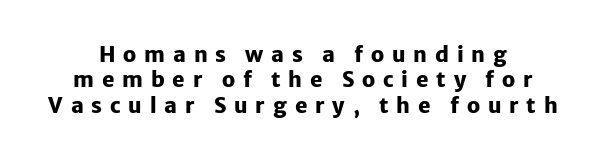
{"italic": "no", "bold": "yes", "underline": "no", "line_spacing_ratio": 1.21, "letter_spacing": "wide", "letter_spacing_em": 0.37, "glyph_px": 21}
